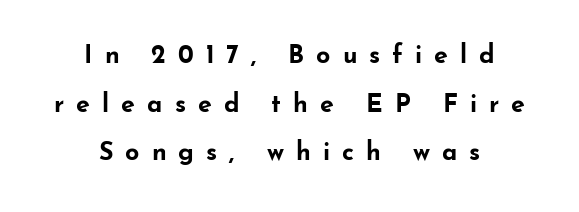
Anything drawn beneath the words? Only blank space. The setting favours the middle, as headings and verse often do. No italicization has been applied; the sample stays upright. Bold? Absolutely — the strokes are thick and heavy.
